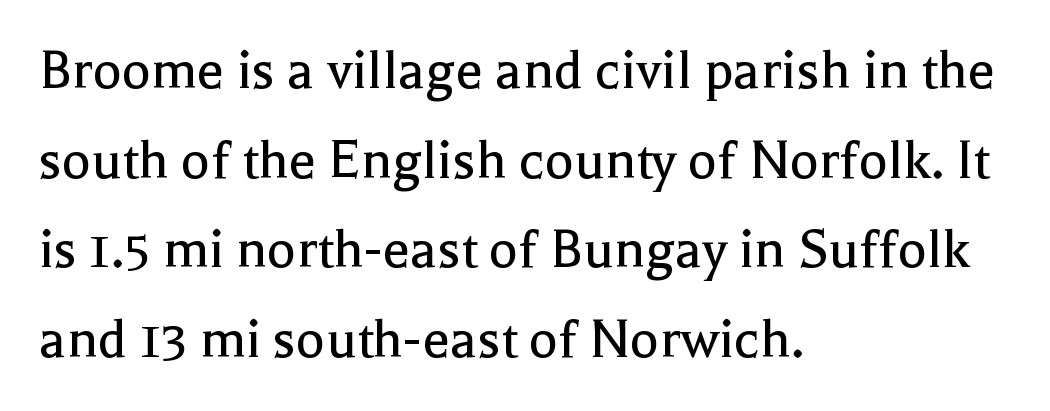
Stems here are at most as thick as an everyday book face. You could not count columns in this text — the font is proportionally spaced. Descenders hang freely into open space. One glance says typical: line gaps are just what's usual. In terms of letterspacing, this is plain default setting. Leftover space on each line is placed entirely after the last word.
